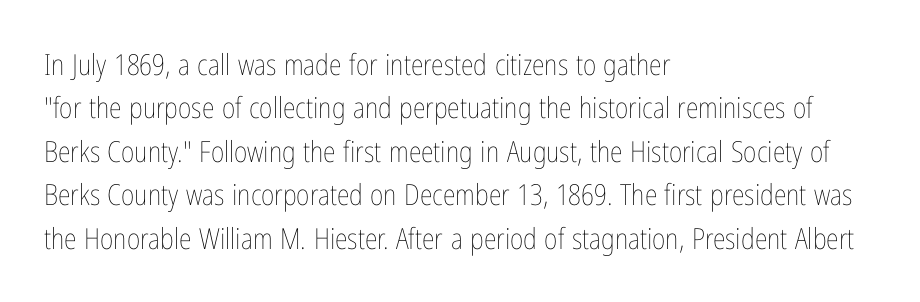
The image shows 29 px thin, condensed type, upright; set left-aligned, normal line spacing (1.5x), normal letter spacing, not underlined; low stroke contrast and a medium x-height.
